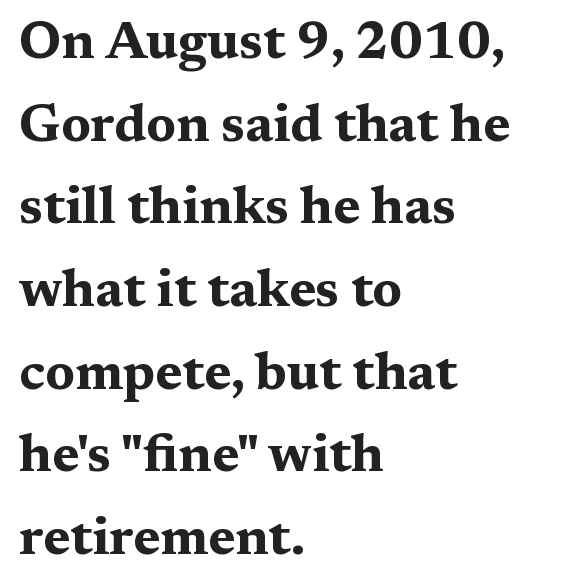
Q: Is the text bold? A: Yes.
Q: Is the text italic (slanted)? A: No, it is upright.
Q: Is the typeface a serif or a sans-serif typeface? A: Serif.
Q: Is the text underlined? A: No.
Q: How is the paragraph aligned? A: Left-aligned.
Q: Is the spacing between letters normal or unusually wide? A: Normal.
Q: Is the spacing between lines tight, normal or loose? A: Normal.
Q: Width (condensed, normal, or wide)? A: Wide.
Q: Stroke contrast? A: Medium.
Q: x-height? A: Medium.
Q: Monospaced? A: No.
